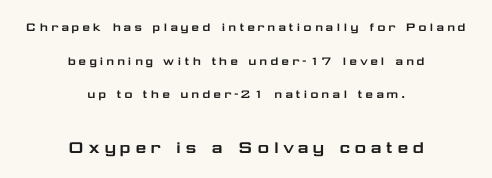
Caption: multi-line text, centered on the measure. A bare baseline throughout the passage. The rendering enlarges the type as you move from the upper chunk to the lower. It's the straight-up-and-down kind of type. Rows of type keep a wide berth in the vertical direction.
